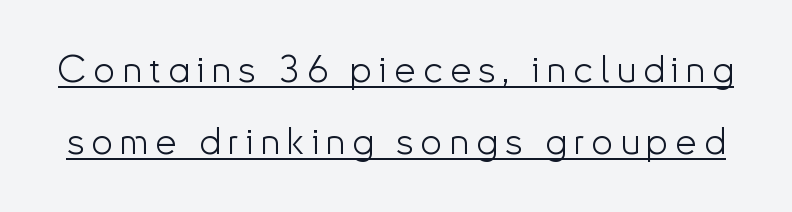
Q: Is the text bold? A: No.
Q: Is the text italic (slanted)? A: No, it is upright.
Q: Is the typeface a serif or a sans-serif typeface? A: Sans-serif.
Q: Is the text underlined? A: Yes.
Q: Is the spacing between lines tight, normal or loose? A: Loose.
Q: Width (condensed, normal, or wide)? A: Normal.
Q: Stroke contrast? A: Low.
Q: x-height? A: Small.
Q: Monospaced? A: No.
